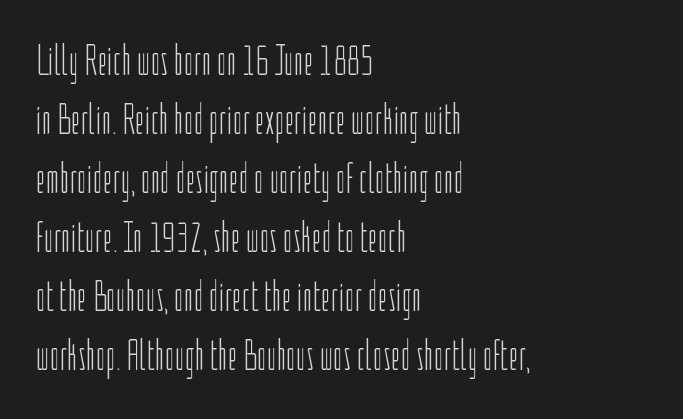
{"serif": "no", "italic": "no", "bold": "no", "weight": "light", "width": "condensed", "stroke_contrast": "low", "x_height": "medium", "monospaced": "no", "underline": "no", "align": "left", "line_spacing": "normal", "line_spacing_ratio": 1.37, "letter_spacing": "normal", "letter_spacing_em": 0.0, "glyph_px": 43}
